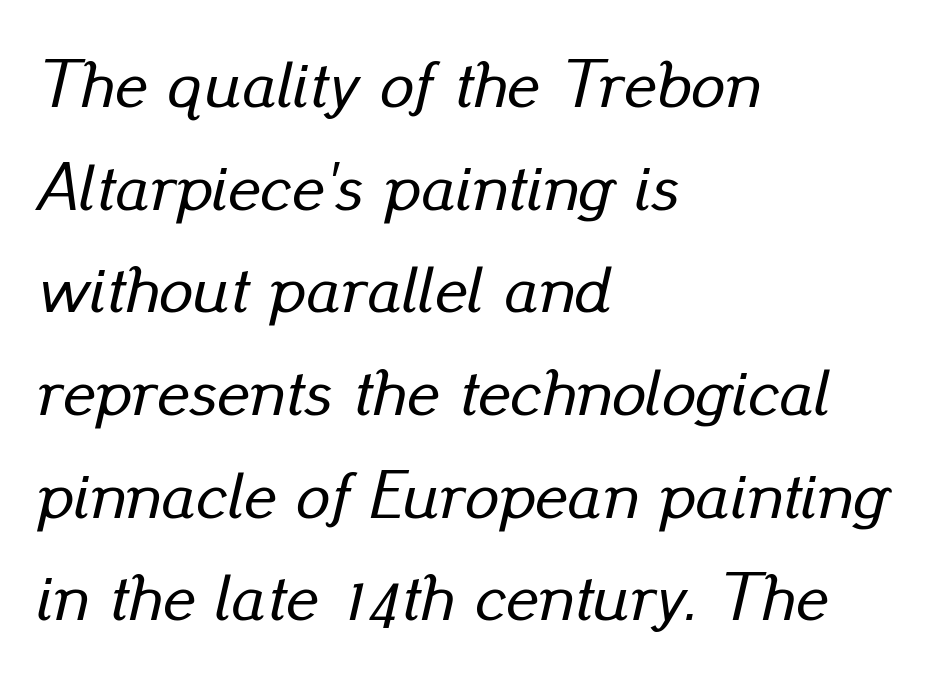
{"italic": "yes", "lean": "right", "slant_degrees": 13, "width": "normal", "stroke_contrast": "low", "x_height": "small", "monospaced": "no", "underline": "no", "align": "left", "line_spacing": "normal", "line_spacing_ratio": 1.51, "letter_spacing": "normal", "letter_spacing_em": 0.0, "glyph_px": 68}
